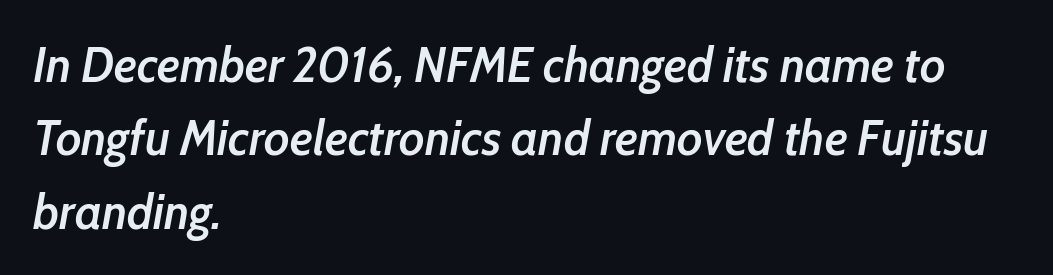
The image shows 50 px semibold, condensed type, italic (leaning right); set left-aligned, normal line spacing (1.47x), normal letter spacing, not underlined; low stroke contrast and a medium x-height.
